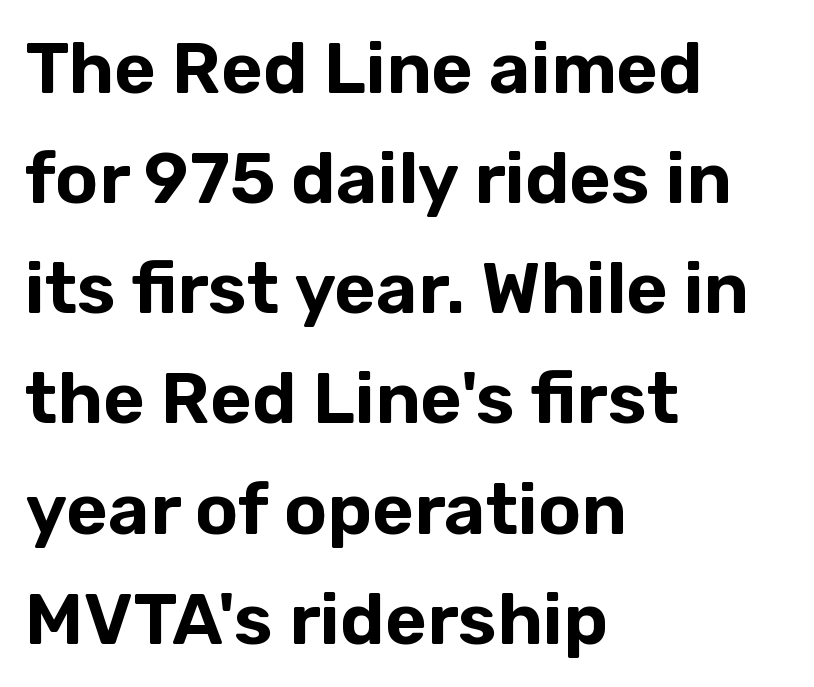
{"serif": "no", "italic": "no", "width": "normal", "stroke_contrast": "low", "x_height": "medium", "monospaced": "no", "underline": "no", "align": "left", "line_spacing": "normal", "line_spacing_ratio": 1.53, "letter_spacing": "normal", "letter_spacing_em": 0.0, "glyph_px": 72}
